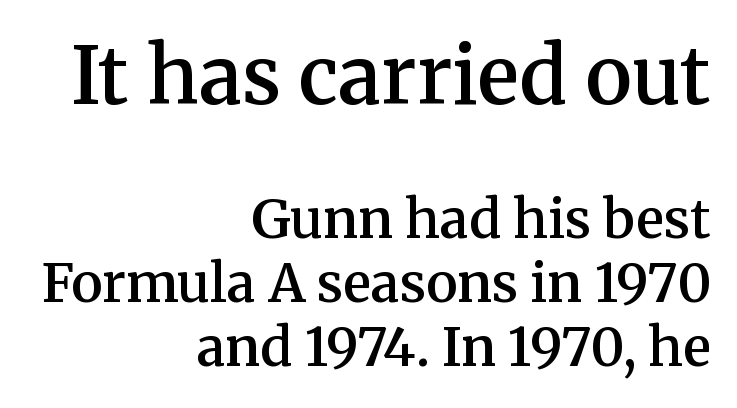
The image shows 79 px semibold serif type, upright; set right-aligned, line spacing 1.21x, normal letter spacing, not underlined; the first (top) block is 1.49x larger; medium stroke contrast and a medium x-height.
